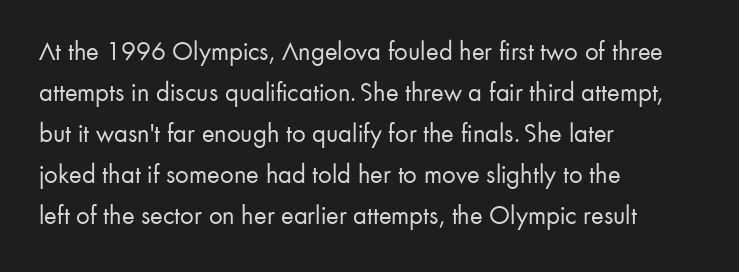
Q: Is the text bold? A: No.
Q: Is the text italic (slanted)? A: No, it is upright.
Q: Is the text underlined? A: No.
Q: How is the paragraph aligned? A: Left-aligned.
Q: Is the spacing between letters normal or unusually wide? A: Normal.
Q: Is the spacing between lines tight, normal or loose? A: Normal.
